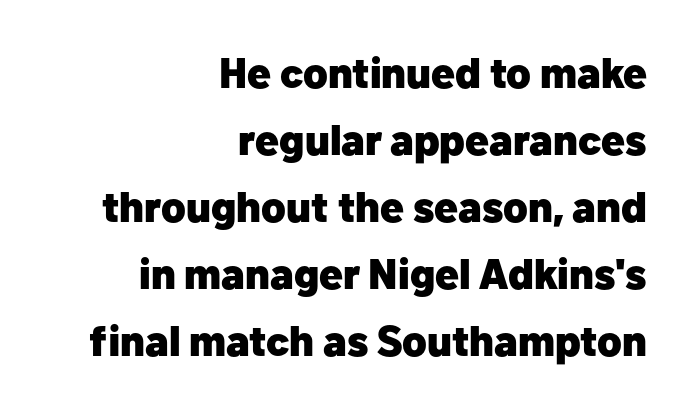
Q: Is the text bold? A: Yes.
Q: Is the text italic (slanted)? A: No, it is upright.
Q: Is the typeface a serif or a sans-serif typeface? A: Sans-serif.
Q: Is the text underlined? A: No.
Q: How is the paragraph aligned? A: Right-aligned.
Q: Is the spacing between letters normal or unusually wide? A: Normal.
Q: Is the spacing between lines tight, normal or loose? A: Normal.
Q: Width (condensed, normal, or wide)? A: Normal.
Q: Stroke contrast? A: Low.
Q: x-height? A: Medium.
Q: Monospaced? A: No.
